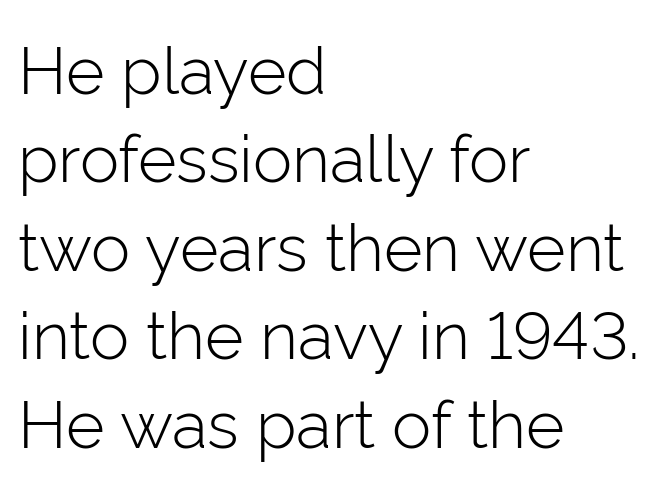
Q: Is the text bold? A: No.
Q: Is the text italic (slanted)? A: No, it is upright.
Q: Is the typeface a serif or a sans-serif typeface? A: Sans-serif.
Q: Is the text underlined? A: No.
Q: How is the paragraph aligned? A: Left-aligned.
Q: Is the spacing between letters normal or unusually wide? A: Normal.
Q: Is the spacing between lines tight, normal or loose? A: Normal.
Q: Width (condensed, normal, or wide)? A: Normal.
Q: Stroke contrast? A: Low.
Q: x-height? A: Medium.
Q: Monospaced? A: No.
